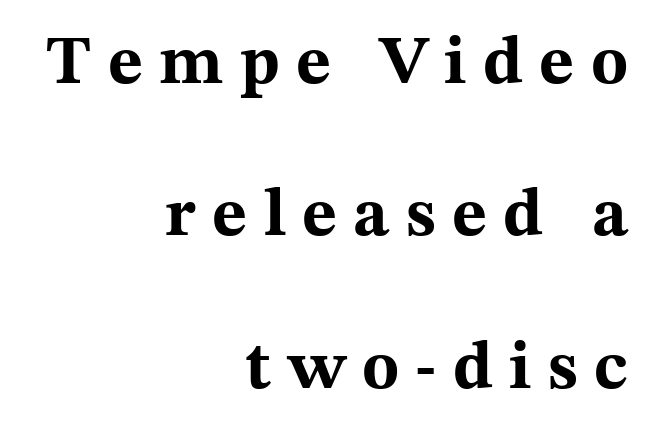
Q: Is the text bold? A: Yes.
Q: Is the text italic (slanted)? A: No, it is upright.
Q: Is the typeface a serif or a sans-serif typeface? A: Serif.
Q: Is the text underlined? A: No.
Q: How is the paragraph aligned? A: Right-aligned.
Q: Is the spacing between letters normal or unusually wide? A: Unusually wide.
Q: Is the spacing between lines tight, normal or loose? A: Loose.
Q: Width (condensed, normal, or wide)? A: Wide.
Q: Stroke contrast? A: Medium.
Q: x-height? A: Medium.
Q: Monospaced? A: No.
